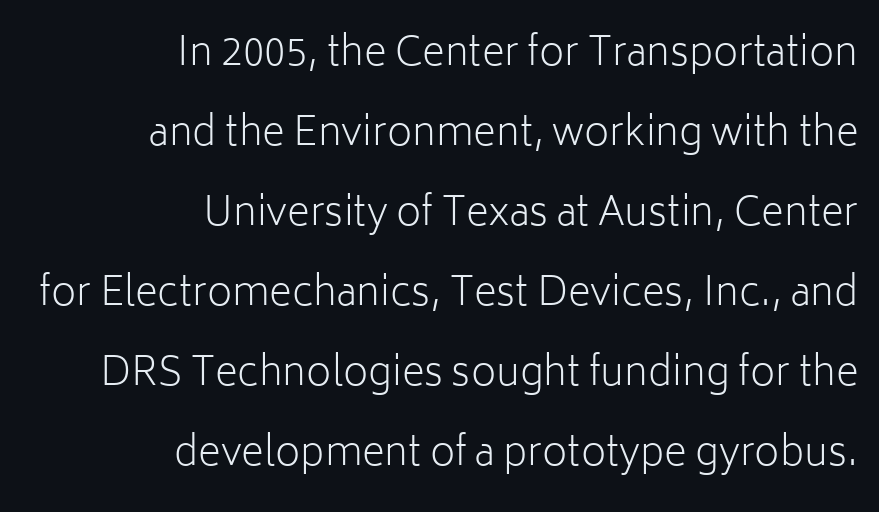
The image shows 39 px light sans-serif type, upright; set right-aligned, loose line spacing (2.05x), normal letter spacing, not underlined; low stroke contrast and a medium x-height.
